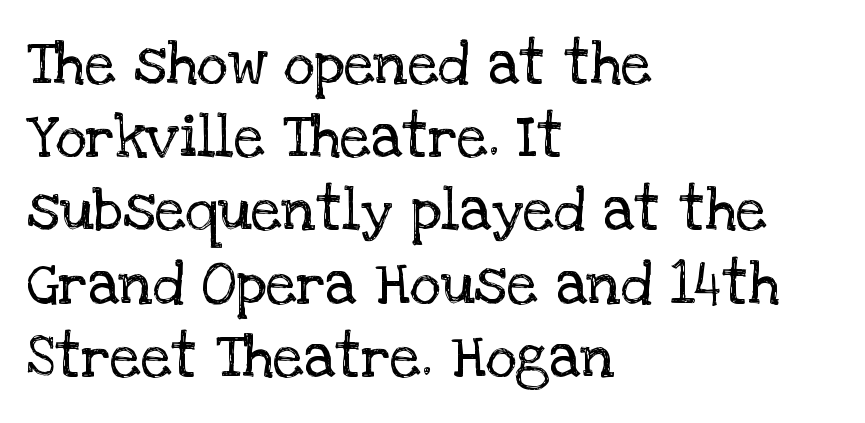
The image shows 60 px regular-weight serif type, upright; set left-aligned, line spacing 1.22x, normal letter spacing, not underlined; low stroke contrast and a large x-height.
